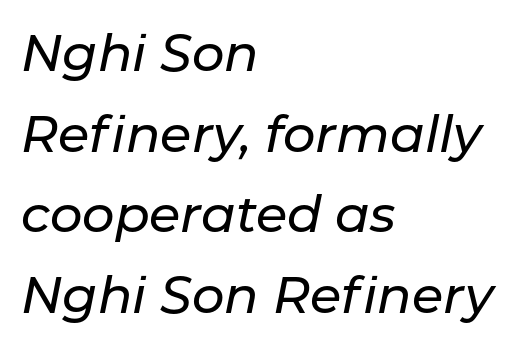
Q: Is the text italic (slanted)? A: Yes, it leans right by about 11 degrees.
Q: Is the text underlined? A: No.
Q: How is the paragraph aligned? A: Left-aligned.
Q: Is the spacing between letters normal or unusually wide? A: Normal.
Q: Is the spacing between lines tight, normal or loose? A: Normal.
Q: Width (condensed, normal, or wide)? A: Normal.
Q: Stroke contrast? A: Low.
Q: x-height? A: Medium.
Q: Monospaced? A: No.
